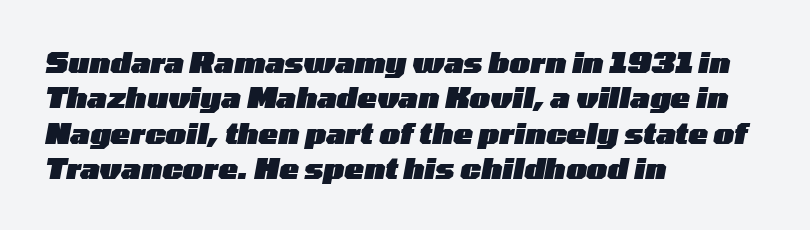
Caption: standard tracking, unaltered. This rendering features lettering with no underline. Note the varied advance widths — an 'i' is clearly narrower than an 'm'. This is oblique type, the kind used for emphasis or titles. Alignment: flush left.
